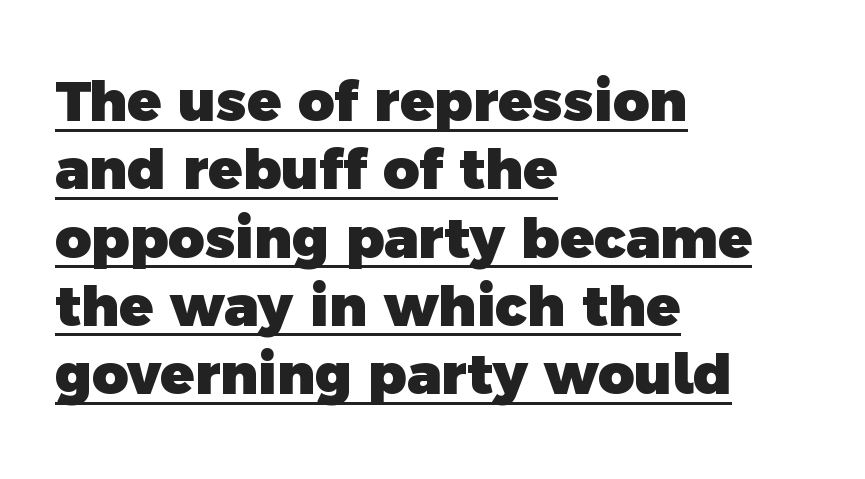
Q: Is the text bold? A: Yes.
Q: Is the typeface a serif or a sans-serif typeface? A: Sans-serif.
Q: Is the text underlined? A: Yes.
Q: How is the paragraph aligned? A: Left-aligned.
Q: Is the spacing between letters normal or unusually wide? A: Normal.
Q: Width (condensed, normal, or wide)? A: Normal.
Q: x-height? A: Medium.
Q: Monospaced? A: No.
